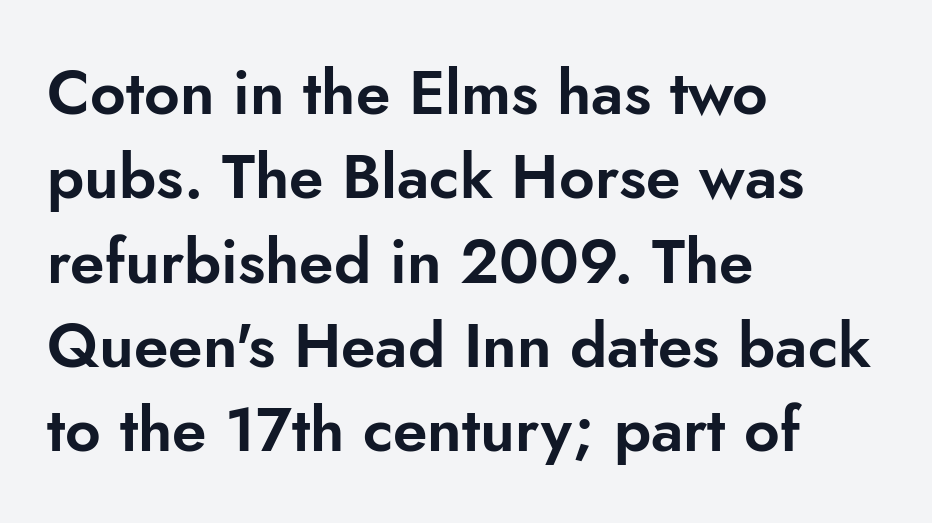
Q: Is the text italic (slanted)? A: No, it is upright.
Q: Is the typeface a serif or a sans-serif typeface? A: Sans-serif.
Q: Is the text underlined? A: No.
Q: How is the paragraph aligned? A: Left-aligned.
Q: Is the spacing between letters normal or unusually wide? A: Normal.
Q: Is the spacing between lines tight, normal or loose? A: Normal.
Q: Width (condensed, normal, or wide)? A: Normal.
Q: Stroke contrast? A: Low.
Q: x-height? A: Small.
Q: Monospaced? A: No.
